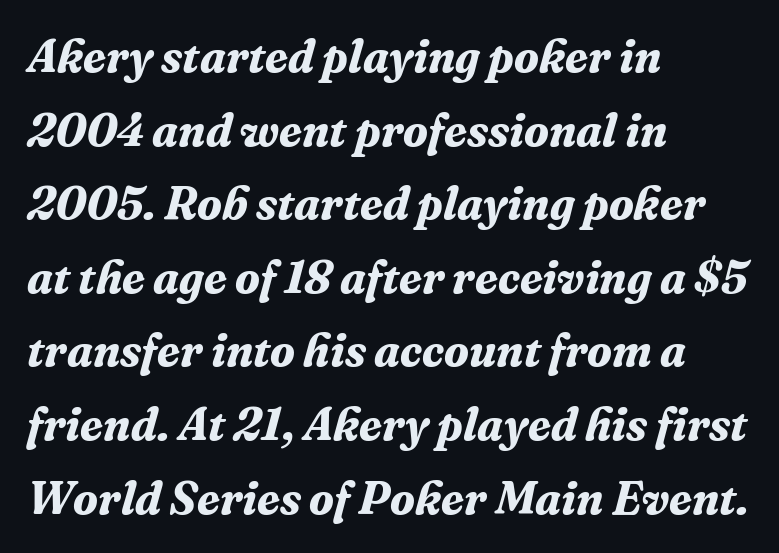
The characters display serif detailing at their extremities. Leftover space on each line is placed entirely after the last word. The letters advance in unequal steps, a hallmark of proportional type. Descender tails drop into unmarked territory.
